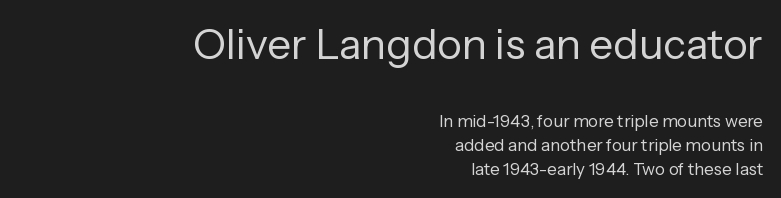
{"serif": "no", "italic": "no", "bold": "no", "weight": "regular", "width": "normal", "stroke_contrast": "low", "x_height": "medium", "monospaced": "no", "underline": "no", "align": "right", "line_spacing": "normal", "line_spacing_ratio": 1.4, "letter_spacing": "normal", "letter_spacing_em": 0.0, "larger_block": "first", "size_ratio": 2.47, "glyph_px": 42}
